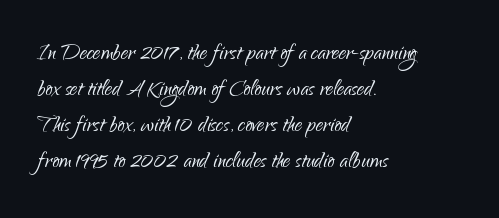
The image shows 28 px light sans-serif type; set left-aligned, normal line spacing (1.29x), normal letter spacing, not underlined; low stroke contrast and a small x-height.
